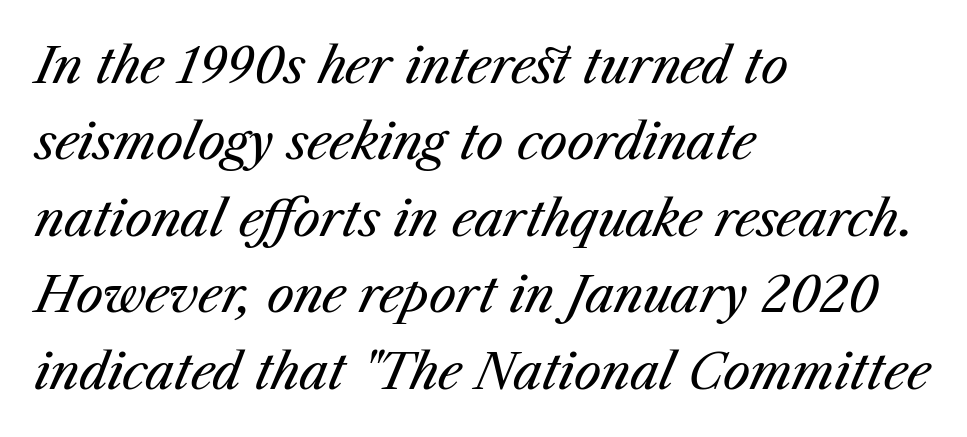
Nothing heavy about these letters — not bold at all. Here the designer chose a conventional face with non-uniform glyph widths. Rule under the text: the space is simply empty. Reading down the column, the eye jumps a familiar distance to each next line. Every row of glyphs begins at an identical x-position on the left.
